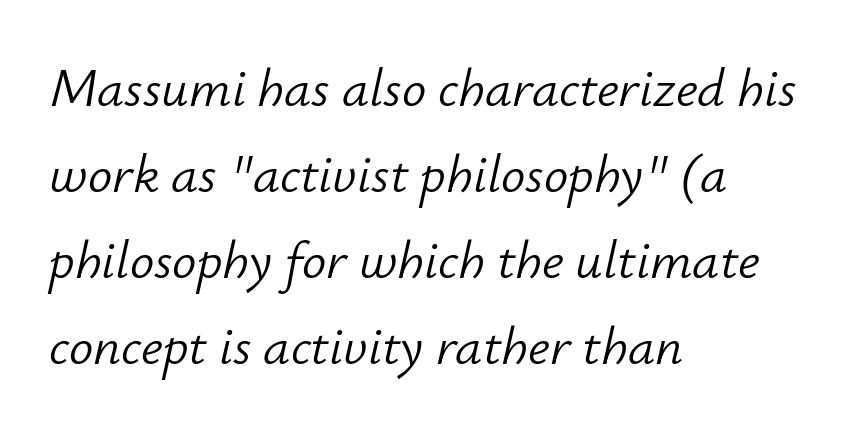
Q: Is the text bold? A: No.
Q: Is the text italic (slanted)? A: Yes, it leans right by about 12 degrees.
Q: Is the text underlined? A: No.
Q: How is the paragraph aligned? A: Left-aligned.
Q: Is the spacing between letters normal or unusually wide? A: Normal.
Q: Is the spacing between lines tight, normal or loose? A: Normal.
Q: Width (condensed, normal, or wide)? A: Normal.
Q: Stroke contrast? A: Low.
Q: x-height? A: Small.
Q: Monospaced? A: No.
